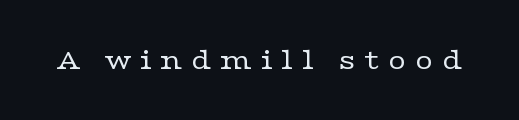
{"serif": "yes", "italic": "no", "bold": "no", "weight": "regular", "width": "wide", "stroke_contrast": "low", "x_height": "medium", "monospaced": "no", "underline": "no", "letter_spacing": "wide", "letter_spacing_em": 0.25, "glyph_px": 31}
